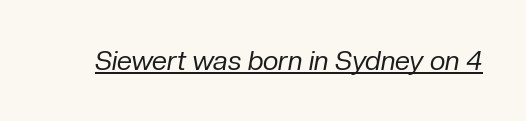
Q: Is the text bold? A: No.
Q: Is the text italic (slanted)? A: Yes, it leans right by about 10 degrees.
Q: Is the text underlined? A: Yes.
Q: Is the spacing between letters normal or unusually wide? A: Normal.
